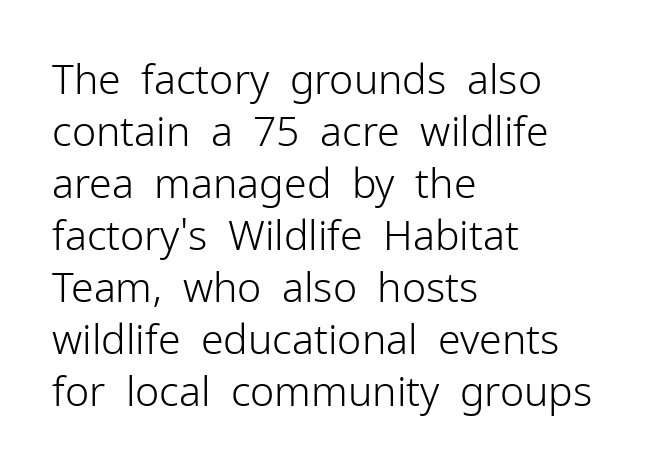
Q: Is the text bold? A: No.
Q: Is the text italic (slanted)? A: No, it is upright.
Q: Is the typeface a serif or a sans-serif typeface? A: Sans-serif.
Q: Is the text underlined? A: No.
Q: How is the paragraph aligned? A: Left-aligned.
Q: Is the spacing between letters normal or unusually wide? A: Normal.
Q: Is the spacing between lines tight, normal or loose? A: Normal.
Q: Width (condensed, normal, or wide)? A: Normal.
Q: Stroke contrast? A: Low.
Q: x-height? A: Medium.
Q: Monospaced? A: No.
